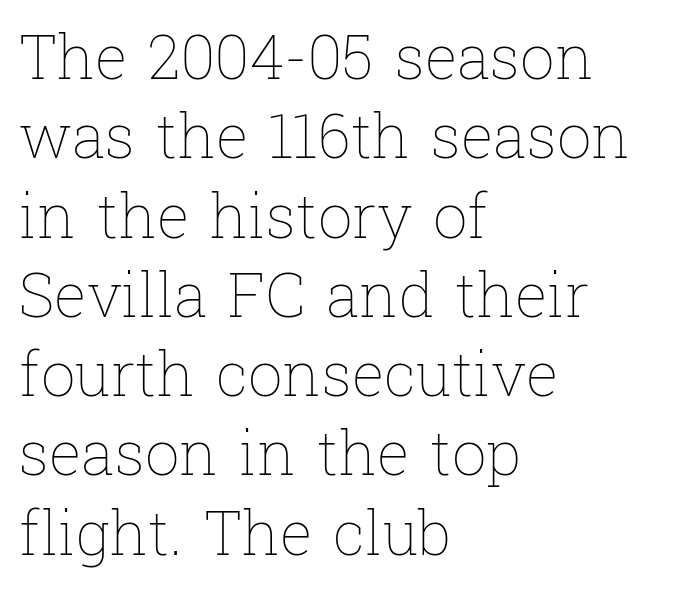
{"italic": "no", "bold": "no", "weight": "thin", "width": "normal", "stroke_contrast": "low", "x_height": "medium", "monospaced": "no", "underline": "no", "align": "left", "line_spacing": "normal", "line_spacing_ratio": 1.3, "letter_spacing": "normal", "letter_spacing_em": 0.0, "glyph_px": 61}
